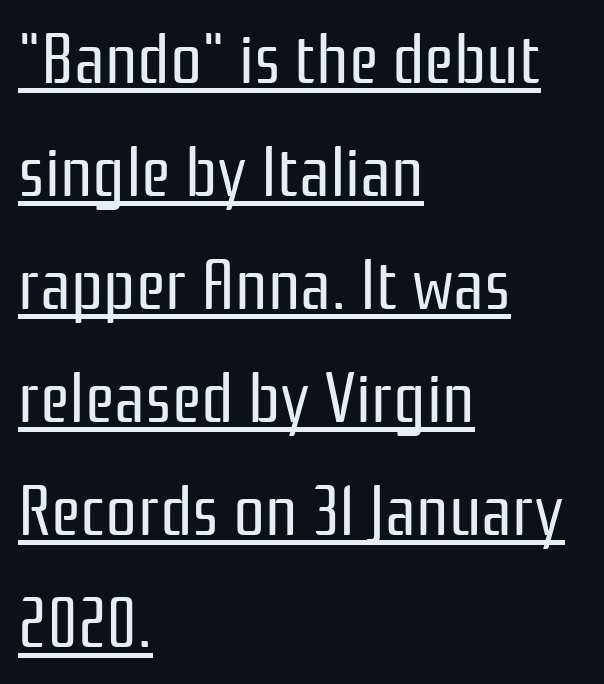
{"serif": "no", "italic": "no", "bold": "no", "weight": "regular", "width": "condensed", "stroke_contrast": "low", "x_height": "medium", "monospaced": "no", "underline": "yes", "align": "left", "line_spacing": "normal", "line_spacing_ratio": 1.59, "letter_spacing": "normal", "letter_spacing_em": 0.0, "glyph_px": 71}
